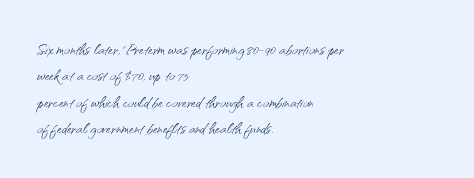
The rendering uses a moderate line-height, typical for paragraphs. Only glyphs here, with clear space below each row. The passage is arranged the way most books set body copy — flush left. Spacing between characters is what you'd get straight out of the box.
